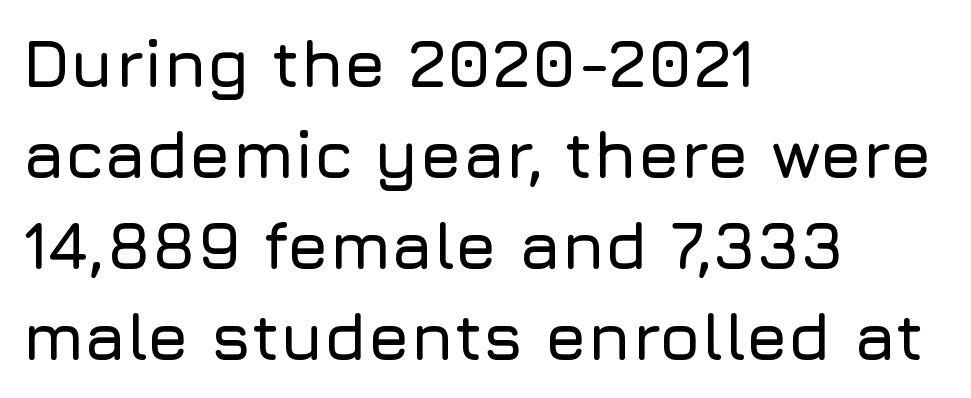
The image shows 67 px sans-serif type, upright; set left-aligned, normal line spacing (1.36x), normal letter spacing, not underlined; low stroke contrast and a medium x-height.
